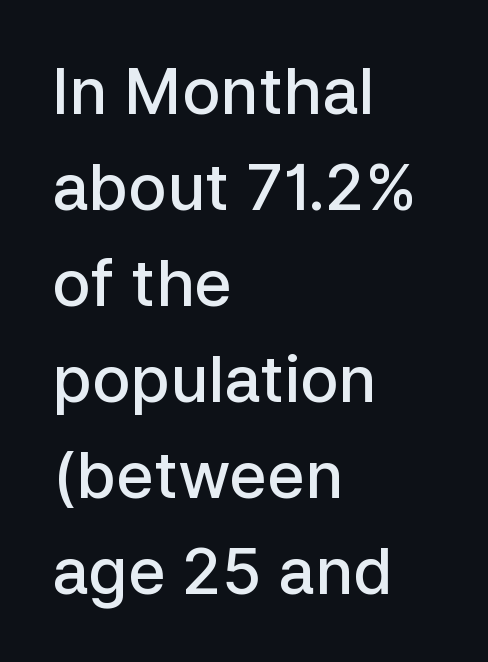
The image shows 64 px semibold sans-serif type, upright; set left-aligned, normal line spacing (1.5x), normal letter spacing, not underlined; low stroke contrast and a medium x-height.
